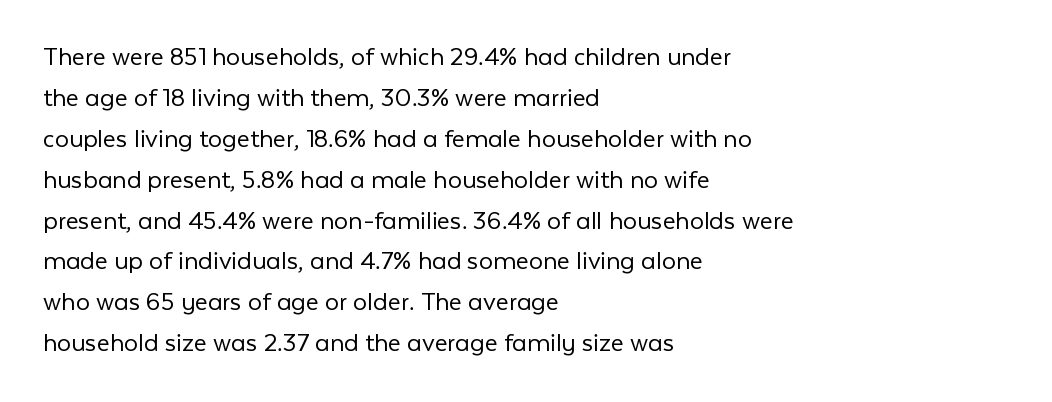
The image shows 28 px light sans-serif type, upright; set left-aligned, normal line spacing (1.46x), normal letter spacing, not underlined; low stroke contrast and a medium x-height.
